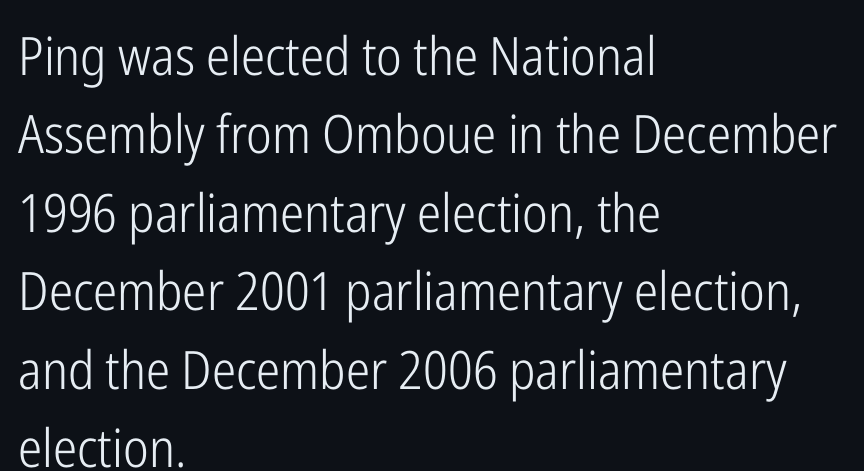
Q: Is the text bold? A: No.
Q: Is the text italic (slanted)? A: No, it is upright.
Q: Is the typeface a serif or a sans-serif typeface? A: Sans-serif.
Q: Is the text underlined? A: No.
Q: How is the paragraph aligned? A: Left-aligned.
Q: Is the spacing between letters normal or unusually wide? A: Normal.
Q: Is the spacing between lines tight, normal or loose? A: Normal.
Q: Width (condensed, normal, or wide)? A: Condensed.
Q: Stroke contrast? A: Low.
Q: x-height? A: Medium.
Q: Monospaced? A: No.
